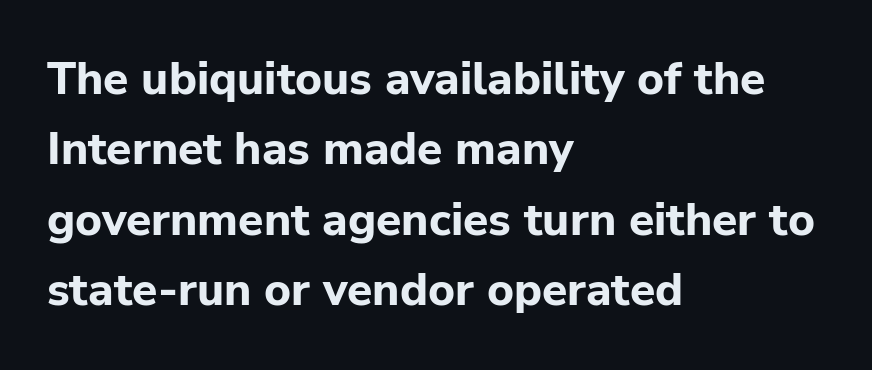
The image shows 46 px bold sans-serif type, upright; set left-aligned, normal line spacing (1.53x), normal letter spacing, not underlined; low stroke contrast and a medium x-height.
